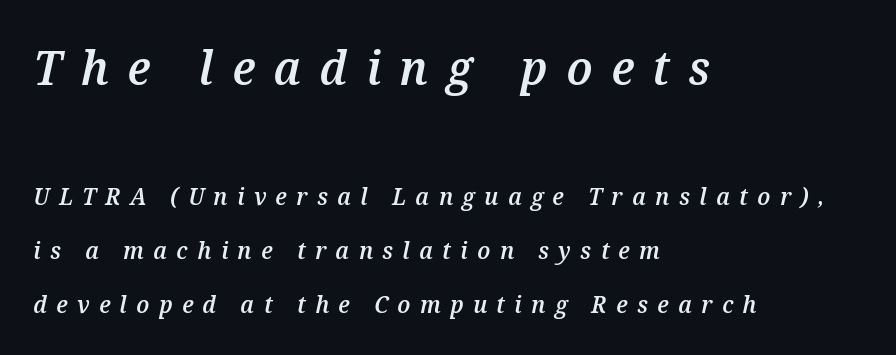
The image shows 48 px semibold type, italic (leaning right); set left-aligned, loose line spacing (2.25x), unusually wide letter spacing (+0.39 em), not underlined; the first (top) block is 2.0x larger; medium stroke contrast and a medium x-height.
